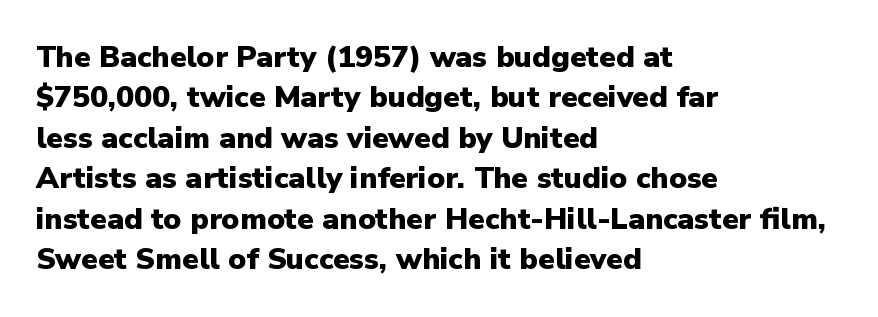
{"serif": "no", "italic": "no", "bold": "yes", "weight": "heavy", "width": "normal", "stroke_contrast": "low", "x_height": "medium", "monospaced": "no", "underline": "no", "align": "left", "line_spacing": "normal", "line_spacing_ratio": 1.35, "letter_spacing": "normal", "letter_spacing_em": 0.0, "glyph_px": 30}
